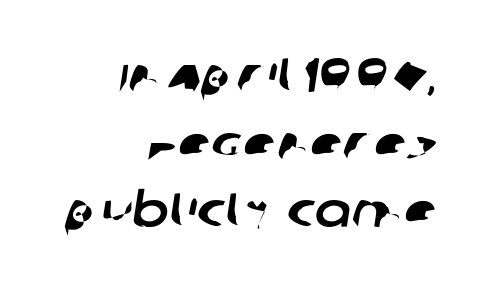
Q: Is the typeface a serif or a sans-serif typeface? A: Sans-serif.
Q: Is the text underlined? A: No.
Q: How is the paragraph aligned? A: Right-aligned.
Q: Is the spacing between letters normal or unusually wide? A: Normal.
Q: Is the spacing between lines tight, normal or loose? A: Normal.
Q: Width (condensed, normal, or wide)? A: Normal.
Q: Stroke contrast? A: Low.
Q: x-height? A: Large.
Q: Monospaced? A: No.
